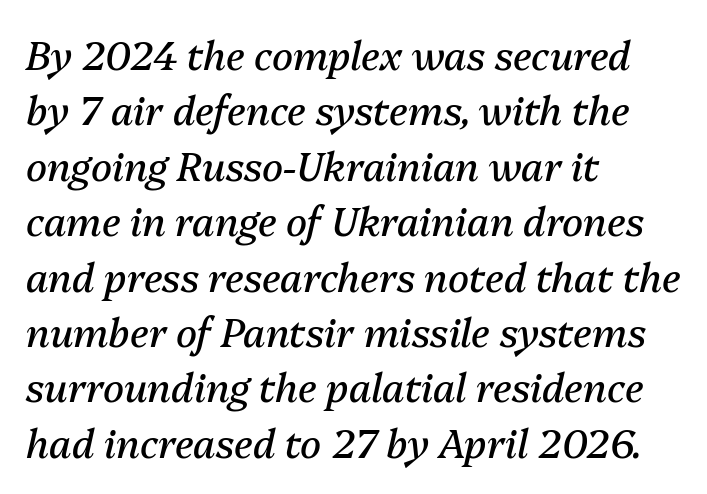
Clear beneath every line of the passage. The whole block is typeset with a tilt. Proportional: the letters do not fall into vertical columns. Casual observation: everything's shoved over to the left.
